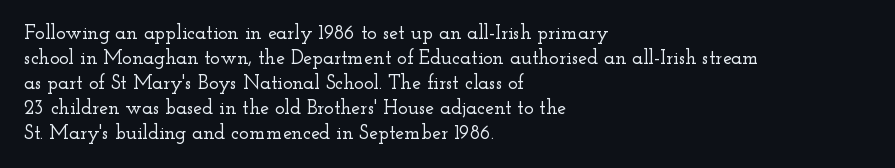
{"italic": "no", "underline": "no", "align": "left", "line_spacing": "normal", "line_spacing_ratio": 1.25, "letter_spacing": "normal", "letter_spacing_em": 0.0, "glyph_px": 20}
